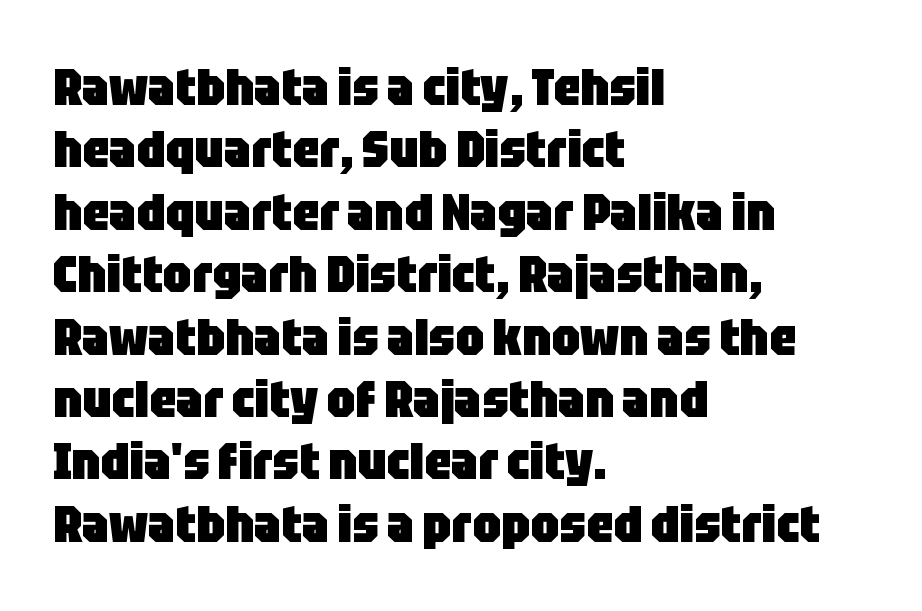
The image shows 52 px heavy, condensed sans-serif type, upright; set left-aligned, line spacing 1.2x, normal letter spacing, not underlined; low stroke contrast and a large x-height.
